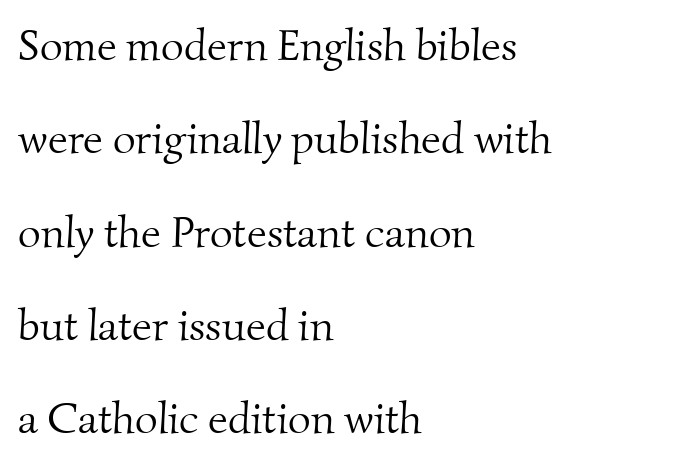
Does the leading feel generous? Absolutely, it's lavish. Stroke thickness stays within the range of a standard reading face or lighter. Proportional: the letters do not fall into vertical columns. A classic flush-left, rag-right setting is used for this passage.
